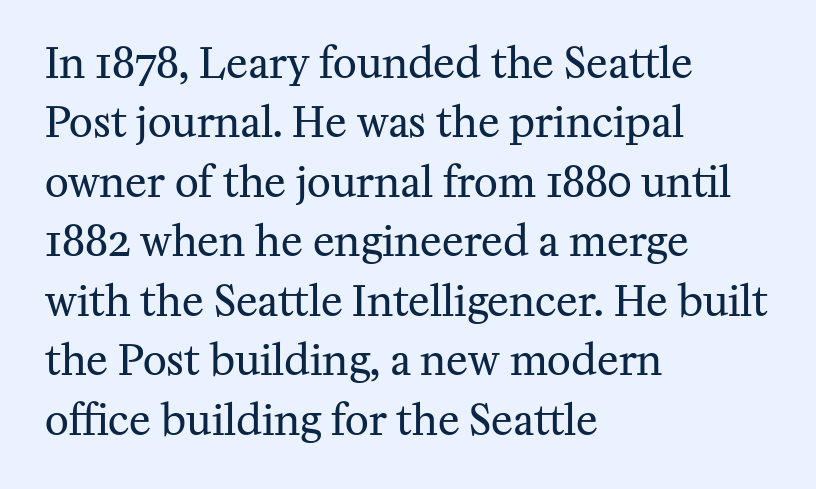
Q: Is the text bold? A: No.
Q: Is the text italic (slanted)? A: No, it is upright.
Q: Is the typeface a serif or a sans-serif typeface? A: Serif.
Q: Is the text underlined? A: No.
Q: How is the paragraph aligned? A: Left-aligned.
Q: Is the spacing between letters normal or unusually wide? A: Normal.
Q: Is the spacing between lines tight, normal or loose? A: Normal.
Q: Width (condensed, normal, or wide)? A: Normal.
Q: Stroke contrast? A: Medium.
Q: x-height? A: Medium.
Q: Monospaced? A: No.
